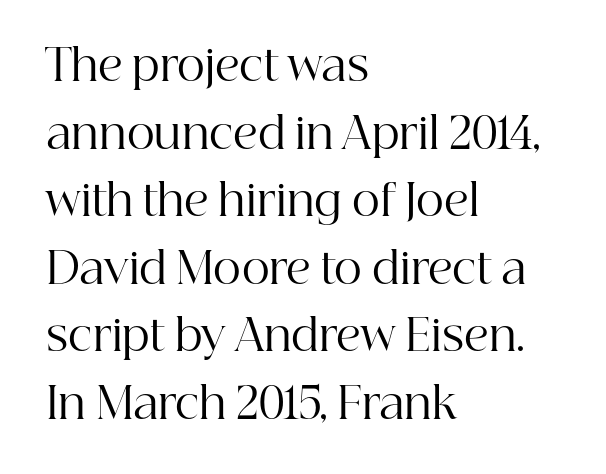
The line-height multiplier appears to be the usual default. When letters stand straight like this, we call the style roman or upright. Clear beneath every line of the passage. You can tell from the footed stems that serif type was used.
